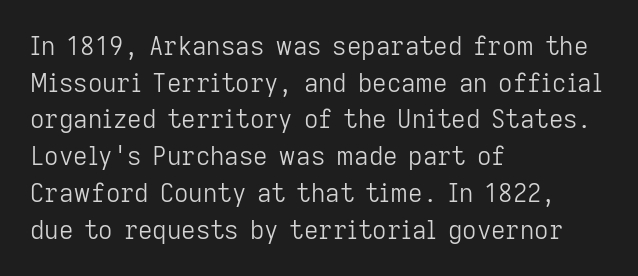
{"italic": "no", "bold": "no", "underline": "no", "align": "left", "line_spacing": "normal", "line_spacing_ratio": 1.47, "letter_spacing": "normal", "letter_spacing_em": 0.0, "glyph_px": 25}
